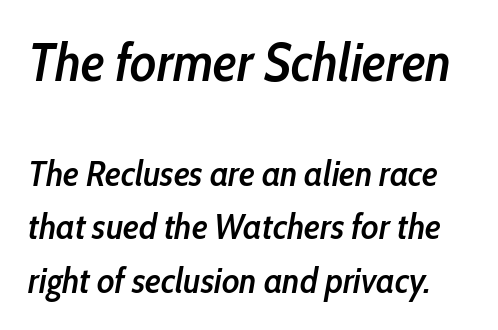
Q: Is the text bold? A: Semi-bold.
Q: Is the text italic (slanted)? A: Yes, it leans right by about 10 degrees.
Q: Is the text underlined? A: No.
Q: Is the spacing between letters normal or unusually wide? A: Normal.
Q: Is the spacing between lines tight, normal or loose? A: Normal.
Q: Which block of text is set in a larger size, the first (top) or the second (bottom)? A: The first (top) one.
Q: Width (condensed, normal, or wide)? A: Condensed.
Q: Stroke contrast? A: Low.
Q: x-height? A: Medium.
Q: Monospaced? A: No.
